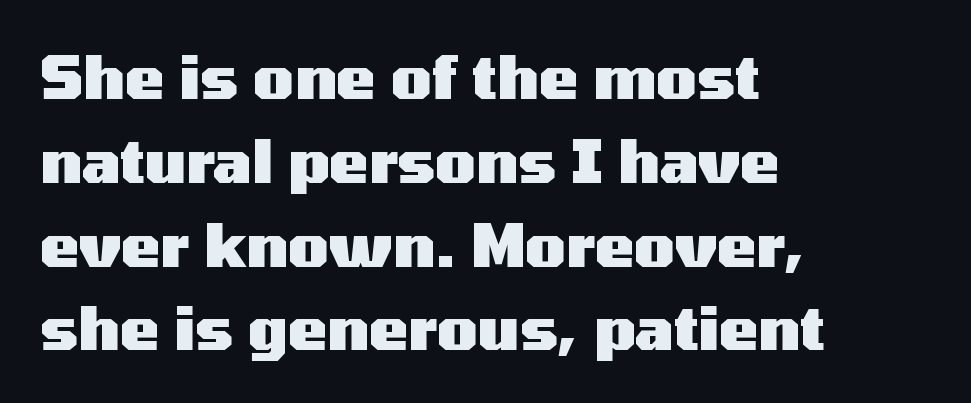
Q: Is the text bold? A: Yes.
Q: Is the text italic (slanted)? A: No, it is upright.
Q: Is the typeface a serif or a sans-serif typeface? A: Sans-serif.
Q: Is the text underlined? A: No.
Q: How is the paragraph aligned? A: Left-aligned.
Q: Is the spacing between letters normal or unusually wide? A: Normal.
Q: Is the spacing between lines tight, normal or loose? A: Normal.
Q: Width (condensed, normal, or wide)? A: Wide.
Q: Stroke contrast? A: Medium.
Q: x-height? A: Medium.
Q: Monospaced? A: No.
